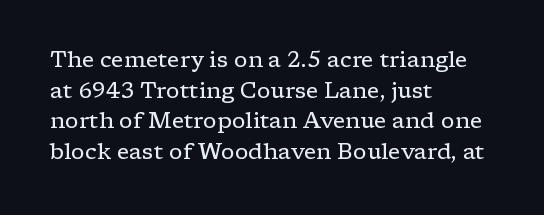
Q: Is the text bold? A: No.
Q: Is the text italic (slanted)? A: No, it is upright.
Q: Is the text underlined? A: No.
Q: How is the paragraph aligned? A: Left-aligned.
Q: Is the spacing between letters normal or unusually wide? A: Normal.
Q: Is the spacing between lines tight, normal or loose? A: Normal.
